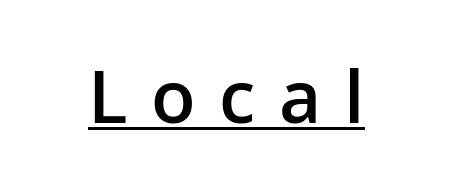
The image shows 73 px semibold sans-serif type, upright; set unusually wide letter spacing (+0.32 em), underlined; low stroke contrast and a medium x-height.
